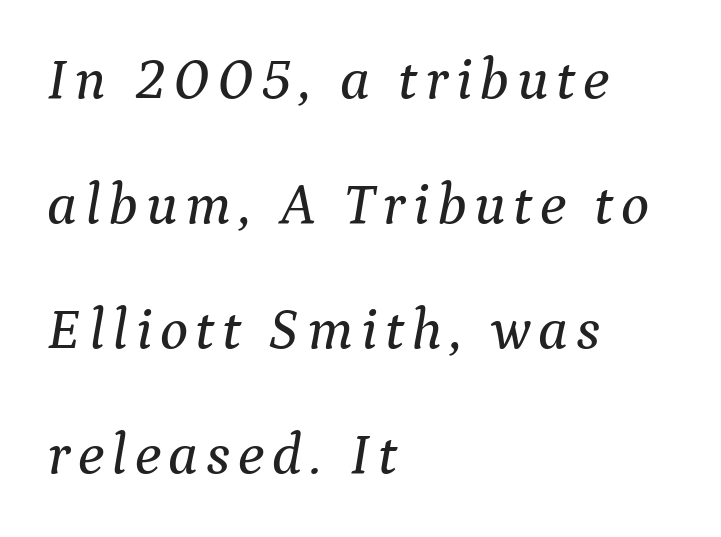
The image shows 59 px serif type, italic (leaning right); set left-aligned, loose line spacing (2.12x), not underlined; medium stroke contrast and a medium x-height.
